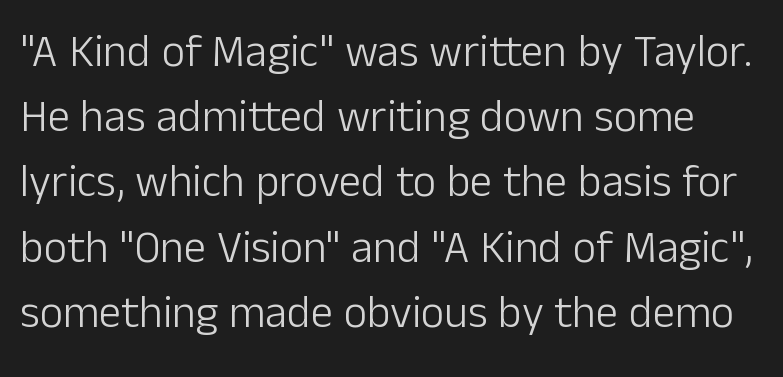
The weight would be labelled regular, book, light, or lighter still. Varying glyph widths throughout — classic text-font behaviour. Line spacing here is normal. If you drew a line through each stem, it would be perfectly vertical.
